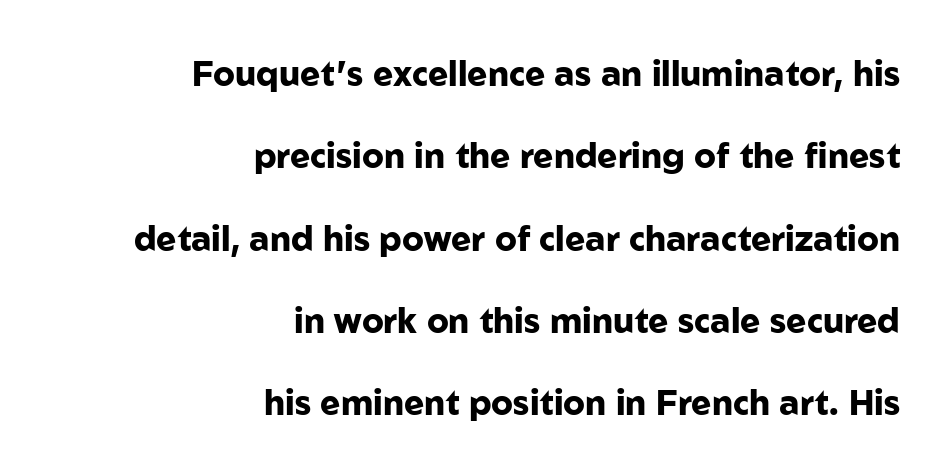
Is this a fixed-width face? No — the glyphs have proportional, varying widths. Where is the straight margin? On the right. Examine the stroke ends and you'll find no serifs. You could call the tracking neutral — neither tight nor loose. What's the leading like? Stretched, with rows far apart.
